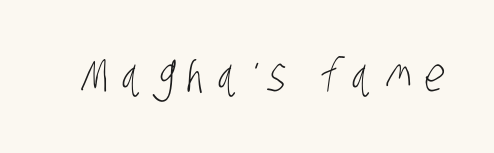
Counters stay open thanks to moderate or lighter strokes. The foot of each line stays bare and open. Students, note that the glyphs here are deliberately spaced far apart. What kind of face is this? One without serifs — a sans. Proportional: the letters do not fall into vertical columns.
